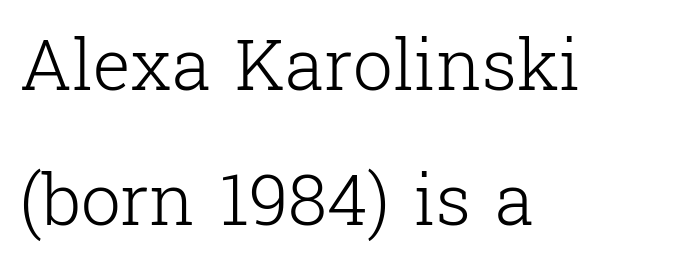
The letterforms sit at book weight or below. Bare-footed words on every line. The block of text is sparse from top to bottom, with ample space between rows. Note: serifs present on the glyphs. No extra tracking has been applied to these lines. Is there any slant? The stems are plumb.
